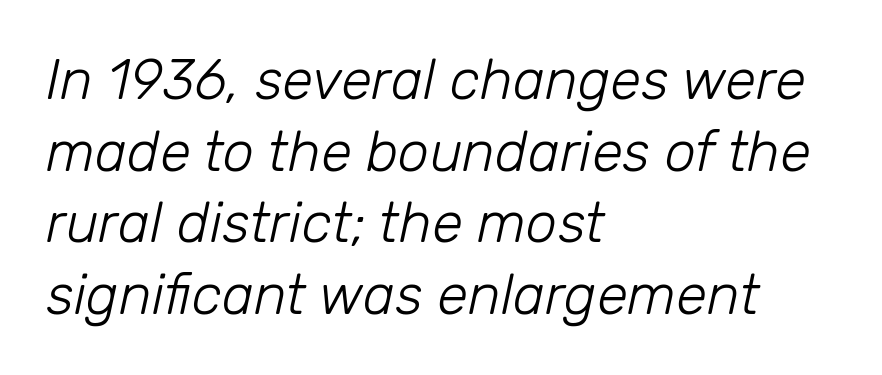
Q: Is the text bold? A: No.
Q: Is the text italic (slanted)? A: Yes, it leans right by about 12 degrees.
Q: Is the text underlined? A: No.
Q: How is the paragraph aligned? A: Left-aligned.
Q: Is the spacing between letters normal or unusually wide? A: Normal.
Q: Is the spacing between lines tight, normal or loose? A: Normal.
Q: Width (condensed, normal, or wide)? A: Normal.
Q: Stroke contrast? A: Low.
Q: x-height? A: Medium.
Q: Monospaced? A: No.
